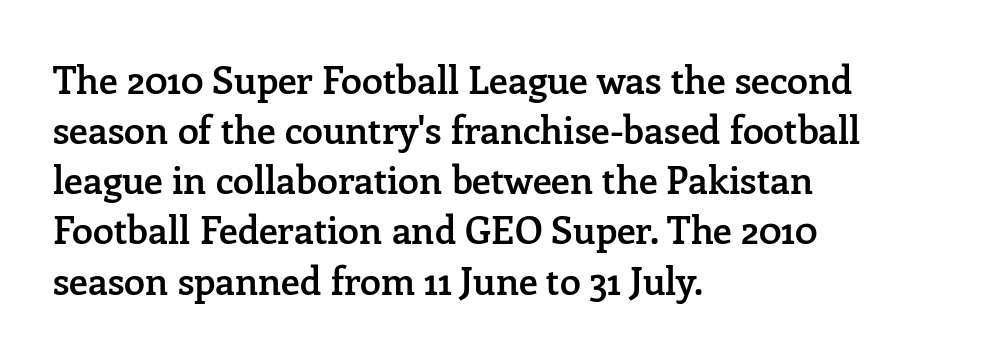
{"serif": "yes", "italic": "no", "bold": "semi", "weight": "semibold", "width": "normal", "stroke_contrast": "low", "x_height": "medium", "monospaced": "no", "underline": "no", "align": "left", "line_spacing": "normal", "line_spacing_ratio": 1.32, "letter_spacing": "normal", "letter_spacing_em": 0.0, "glyph_px": 38}
